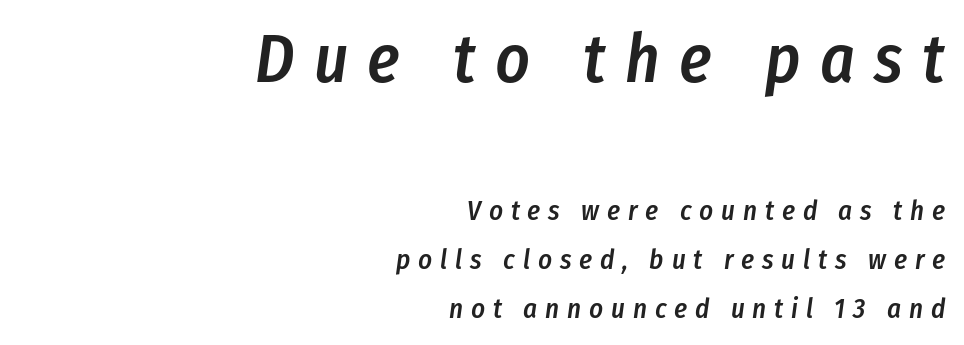
You could not count columns in this text — the font is proportionally spaced. The paragraph has a hard right edge and a soft left edge. Emphasis-style slanted type is in use. Semibold letterforms, between regular and bold. Clear beneath every line of the passage.
